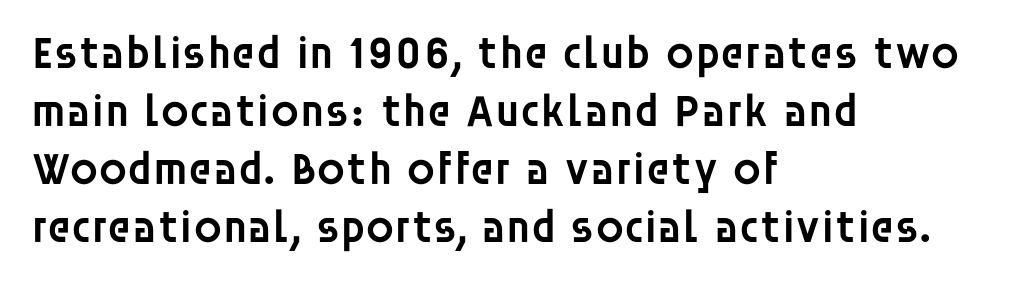
{"serif": "no", "italic": "no", "bold": "semi", "weight": "semibold", "width": "normal", "stroke_contrast": "low", "x_height": "large", "monospaced": "no", "underline": "no", "align": "left", "line_spacing": "normal", "line_spacing_ratio": 1.26, "letter_spacing": "normal", "letter_spacing_em": 0.0, "glyph_px": 46}
